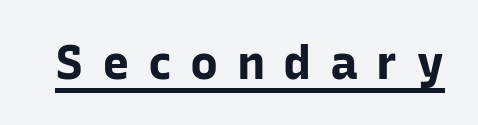
The image shows 47 px bold sans-serif type, upright; set unusually wide letter spacing (+0.39 em), underlined; low stroke contrast and a medium x-height.
